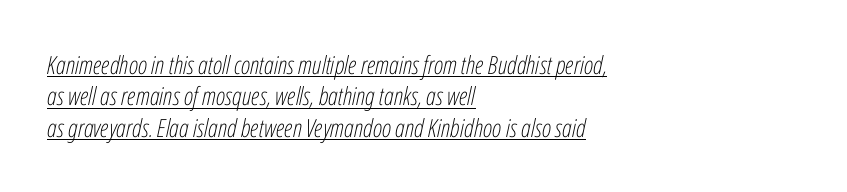
{"italic": "yes", "lean": "right", "slant_degrees": 12, "bold": "no", "underline": "yes", "align": "left", "line_spacing": "normal", "line_spacing_ratio": 1.26, "letter_spacing": "normal", "letter_spacing_em": 0.0, "glyph_px": 25}
